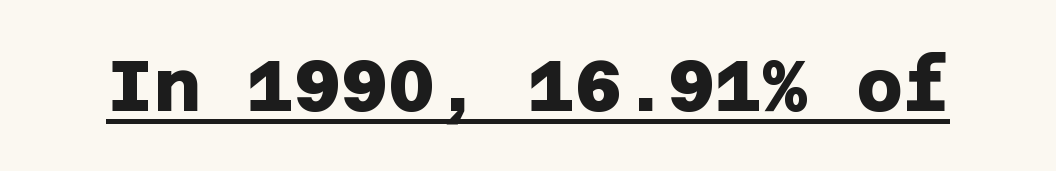
Q: Is the text bold? A: Yes.
Q: Is the typeface a serif or a sans-serif typeface? A: Sans-serif.
Q: Is the text underlined? A: Yes.
Q: Is the spacing between letters normal or unusually wide? A: Normal.
Q: Width (condensed, normal, or wide)? A: Normal.
Q: Stroke contrast? A: Low.
Q: x-height? A: Large.
